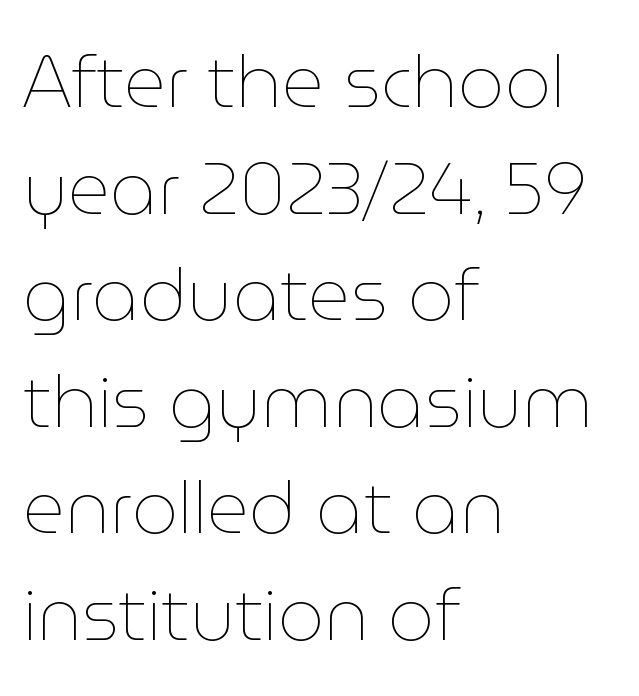
The image shows 73 px thin type, upright; set left-aligned, normal line spacing (1.46x), normal letter spacing, not underlined; low stroke contrast and a medium x-height.
